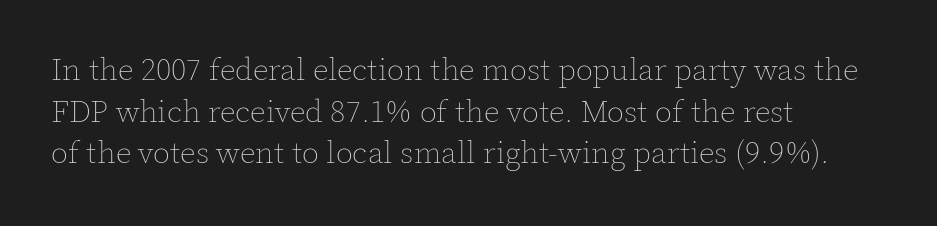
No extra tracking has been applied to these lines. The weight tops out at a normal text grade. Horizontal bands of white between lines are of average thickness. The passage is arranged the way most books set body copy — flush left.
